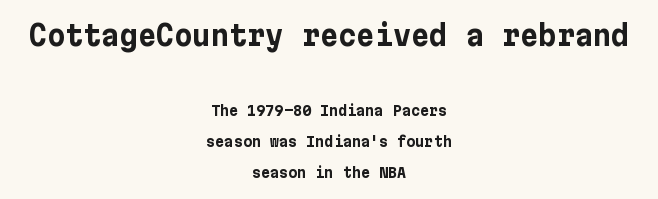
The image shows 28 px bold sans-serif type, upright; set centered, loose line spacing (2.2x), normal letter spacing, not underlined; the first (top) block is 2.0x larger; low stroke contrast and a medium x-height.
